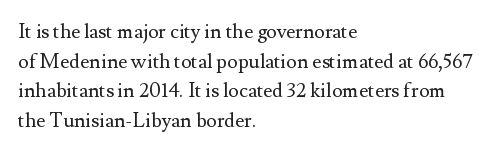
The image shows 20 px text type, upright; set left-aligned, normal line spacing (1.48x), normal letter spacing, not underlined.
